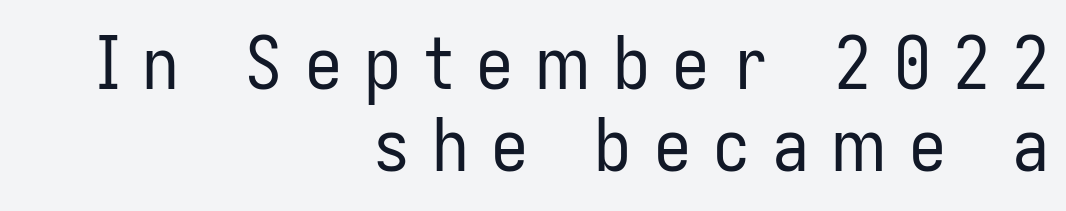
Here the glyphs are tracked loosely, breaking word shapes into spaced letters. Each letter keeps its own natural width here, so spacing adapts to shape. Horizontally, the lines are justified to the trailing edge only. The letters look calm and open, with moderate or lighter stems.
